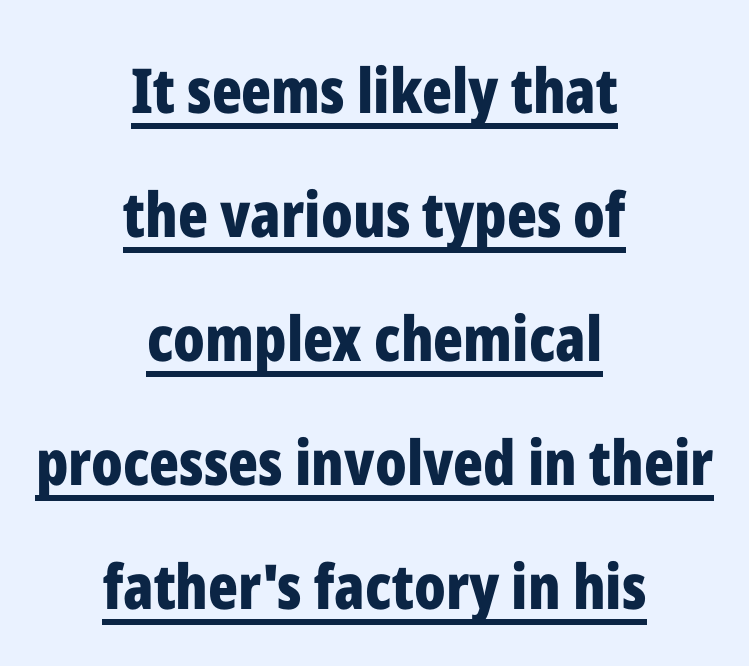
Q: Is the text bold? A: Yes.
Q: Is the text italic (slanted)? A: No, it is upright.
Q: Is the typeface a serif or a sans-serif typeface? A: Sans-serif.
Q: Is the text underlined? A: Yes.
Q: How is the paragraph aligned? A: Centered.
Q: Is the spacing between letters normal or unusually wide? A: Normal.
Q: Is the spacing between lines tight, normal or loose? A: Loose.
Q: Width (condensed, normal, or wide)? A: Condensed.
Q: Stroke contrast? A: Low.
Q: x-height? A: Medium.
Q: Monospaced? A: No.
